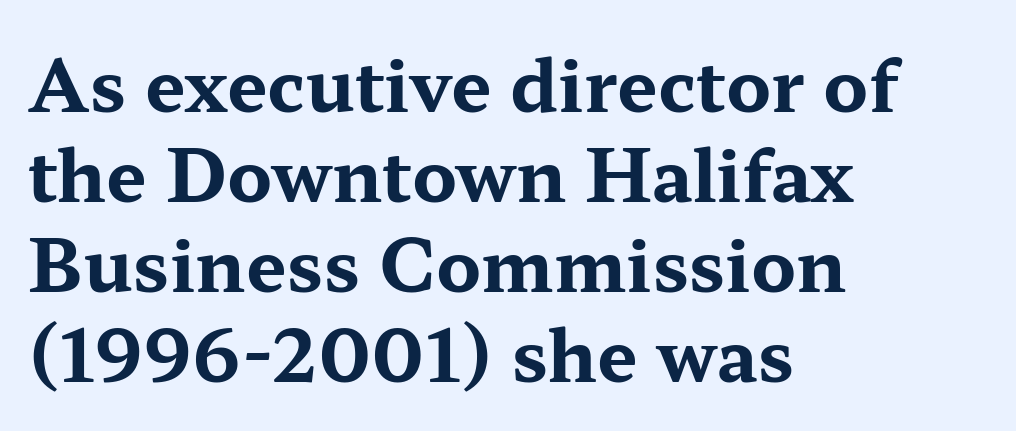
{"serif": "yes", "italic": "no", "bold": "yes", "weight": "bold", "width": "wide", "stroke_contrast": "medium", "x_height": "medium", "monospaced": "no", "underline": "no", "align": "left", "line_spacing": "normal", "line_spacing_ratio": 1.25, "letter_spacing": "normal", "letter_spacing_em": 0.0, "glyph_px": 72}
